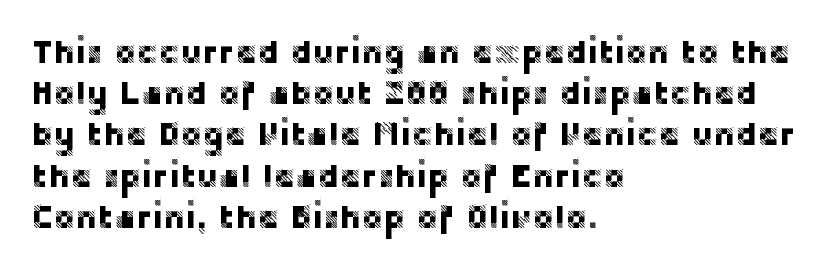
{"serif": "no", "italic": "no", "width": "normal", "stroke_contrast": "low", "x_height": "large", "monospaced": "no", "underline": "no", "align": "left", "line_spacing": "normal", "line_spacing_ratio": 1.25, "letter_spacing": "normal", "letter_spacing_em": 0.0, "glyph_px": 33}
